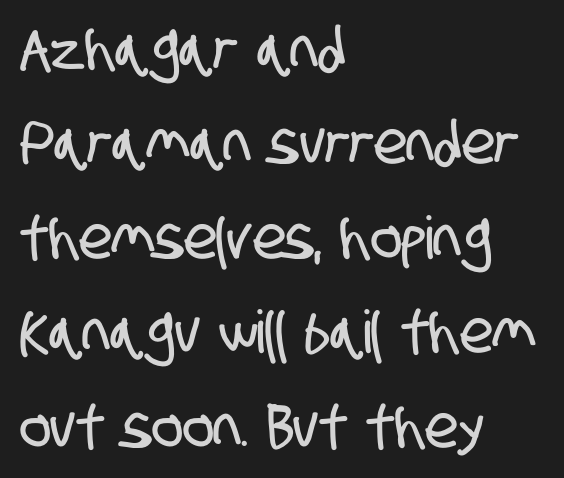
{"serif": "no", "width": "condensed", "stroke_contrast": "low", "x_height": "large", "monospaced": "no", "underline": "no", "align": "left", "line_spacing": "normal", "line_spacing_ratio": 1.6, "letter_spacing": "normal", "letter_spacing_em": 0.0, "glyph_px": 59}
